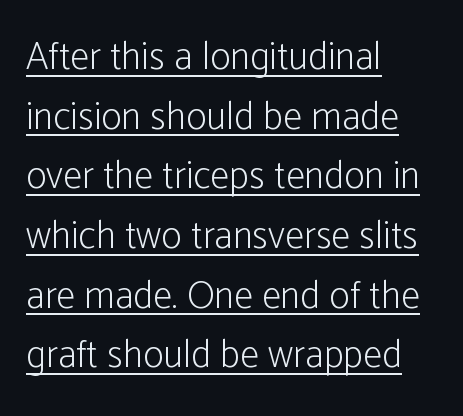
The image shows 39 px light, condensed sans-serif type, upright; set left-aligned, normal line spacing (1.53x), normal letter spacing, underlined; low stroke contrast and a medium x-height.
